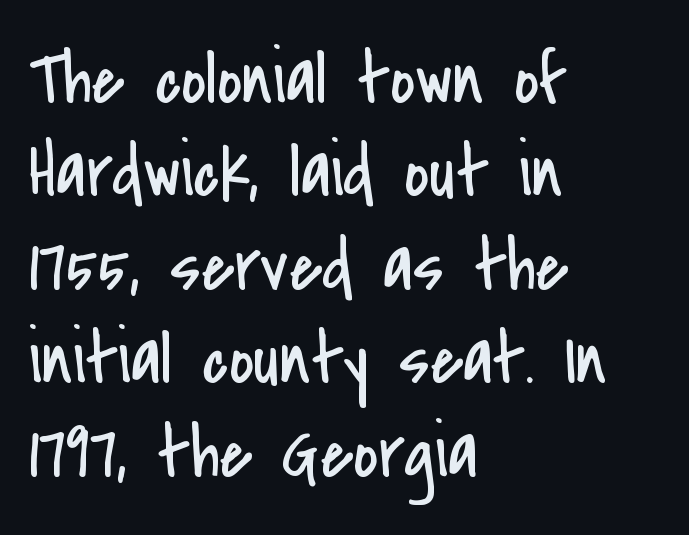
The face looks like a standard text weight, possibly lighter. Ascenders rise straight up at ninety degrees. Is this a sans? Yes — the strokes have no serifs. The gaps between neighbouring characters are ordinary and unremarkable. Every row of glyphs begins at an identical x-position on the left. The face used here is proportionally spaced, like ordinary book or web type.
